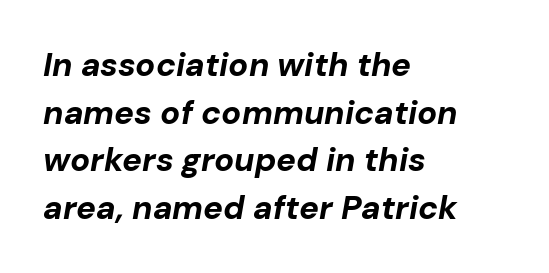
{"italic": "yes", "lean": "right", "slant_degrees": 10, "bold": "yes", "weight": "bold", "width": "normal", "stroke_contrast": "low", "x_height": "medium", "monospaced": "no", "underline": "no", "align": "left", "line_spacing": "normal", "line_spacing_ratio": 1.44, "letter_spacing": "normal", "letter_spacing_em": 0.0, "glyph_px": 33}
